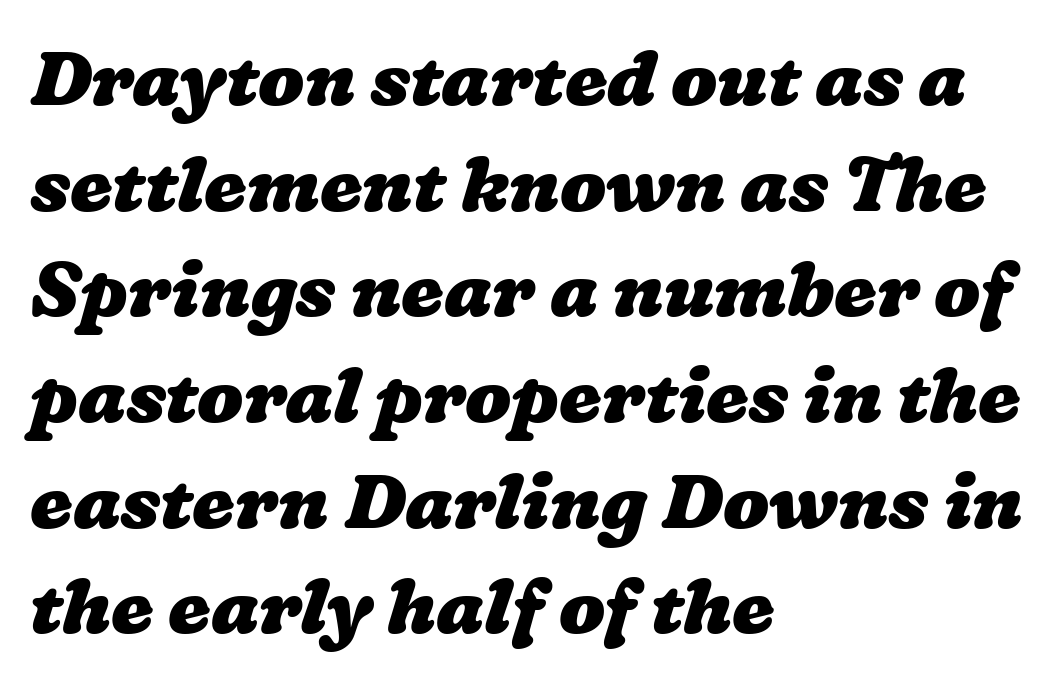
{"bold": "yes", "weight": "heavy", "width": "wide", "stroke_contrast": "low", "x_height": "medium", "monospaced": "no", "underline": "no", "align": "left", "line_spacing": "normal", "line_spacing_ratio": 1.39, "letter_spacing": "normal", "letter_spacing_em": 0.0, "glyph_px": 76}
